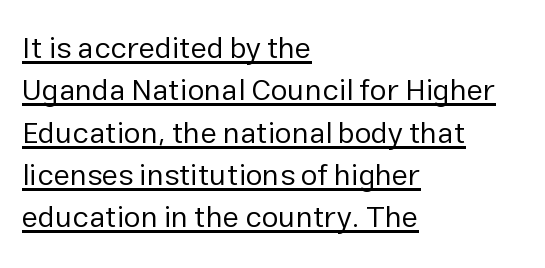
The image shows 30 px regular-weight sans-serif type, upright; set left-aligned, normal line spacing (1.41x), normal letter spacing, underlined; low stroke contrast and a medium x-height.
